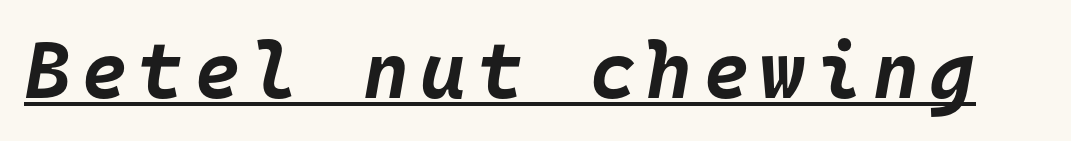
{"italic": "yes", "lean": "right", "slant_degrees": 10, "bold": "yes", "weight": "bold", "width": "normal", "stroke_contrast": "low", "x_height": "large", "monospaced": "yes", "underline": "yes", "glyph_px": 79}
